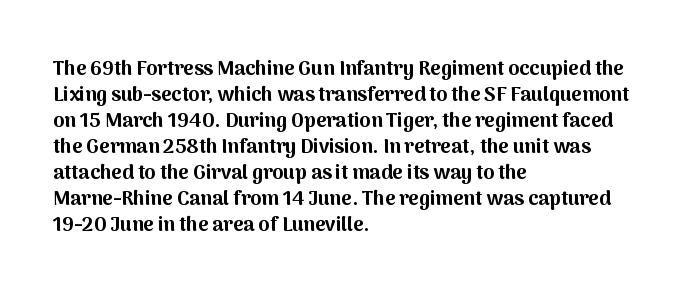
The lettering holds an erect, upright posture throughout. The text block is weighted toward the left margin, trailing off unevenly rightward. The strokes are fattened all the way to bold. Bare-footed words on every line.
